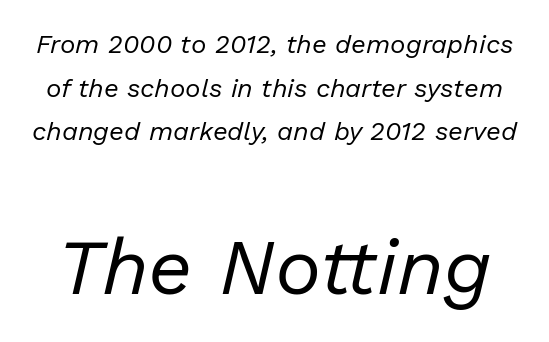
Q: Is the text bold? A: No.
Q: Is the text italic (slanted)? A: Yes, it leans right by about 13 degrees.
Q: Is the text underlined? A: No.
Q: Is the spacing between letters normal or unusually wide? A: Normal.
Q: Is the spacing between lines tight, normal or loose? A: Normal.
Q: Which block of text is set in a larger size, the first (top) or the second (bottom)? A: The second (bottom) one.
Q: Width (condensed, normal, or wide)? A: Normal.
Q: Stroke contrast? A: Low.
Q: x-height? A: Medium.
Q: Monospaced? A: No.
